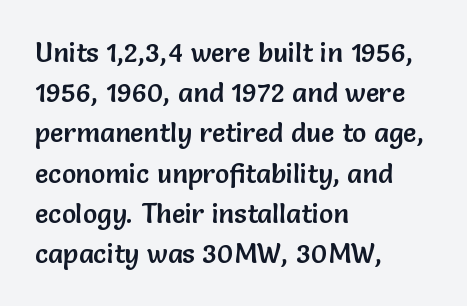
Q: Is the text italic (slanted)? A: No, it is upright.
Q: Is the text underlined? A: No.
Q: How is the paragraph aligned? A: Left-aligned.
Q: Is the spacing between letters normal or unusually wide? A: Normal.
Q: Is the spacing between lines tight, normal or loose? A: Normal.
